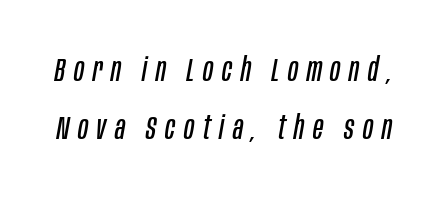
Beneath every word, the page is bare. Varying glyph widths throughout — classic text-font behaviour. Each word looks stretched out because of the extra space between its letters. The typesetting does not lean heavy: it is not bold. Style check: oblique.
